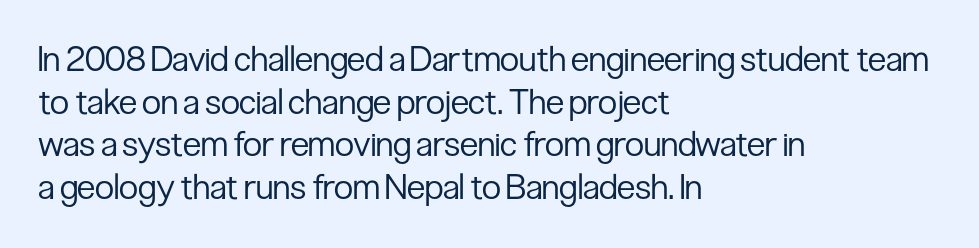
The image shows 35 px regular-weight, condensed sans-serif type, upright; set left-aligned, line spacing 1.22x, normal letter spacing, not underlined; low stroke contrast and a medium x-height.
